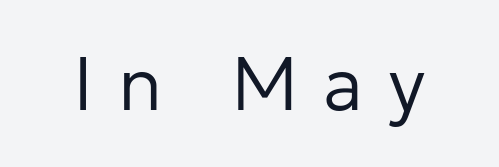
Is there any slant? The stems are plumb. Each letter's strokes conclude bluntly, with no projecting serifs. Each letter keeps its own natural width here, so spacing adapts to shape. What stands out about the letter spacing? Its width — letters are far apart. Has an underline been added? It has not. A light-to-regular cut is what we see here.
